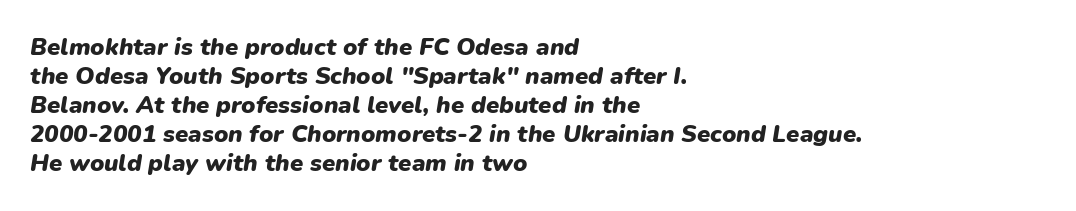
{"italic": "yes", "lean": "right", "slant_degrees": 9, "bold": "yes", "underline": "no", "align": "left", "line_spacing_ratio": 1.21, "letter_spacing": "normal", "letter_spacing_em": 0.0, "glyph_px": 24}
